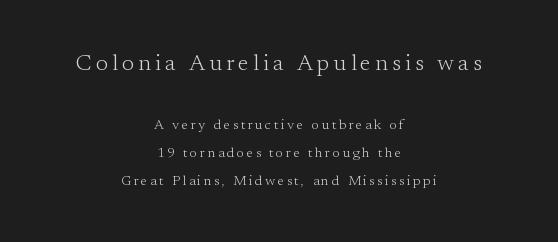
Q: Is the text bold? A: No.
Q: Is the text italic (slanted)? A: No, it is upright.
Q: Is the text underlined? A: No.
Q: How is the paragraph aligned? A: Centered.
Q: Is the spacing between lines tight, normal or loose? A: Loose.
Q: Which block of text is set in a larger size, the first (top) or the second (bottom)? A: The first (top) one.
